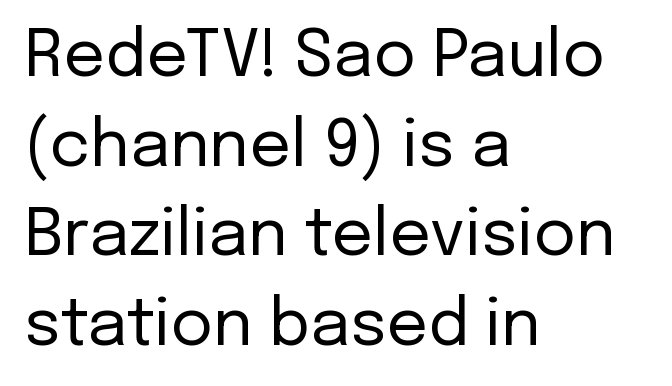
The image shows 65 px regular-weight sans-serif type, upright; set left-aligned, normal line spacing (1.38x), normal letter spacing, not underlined; low stroke contrast and a medium x-height.
